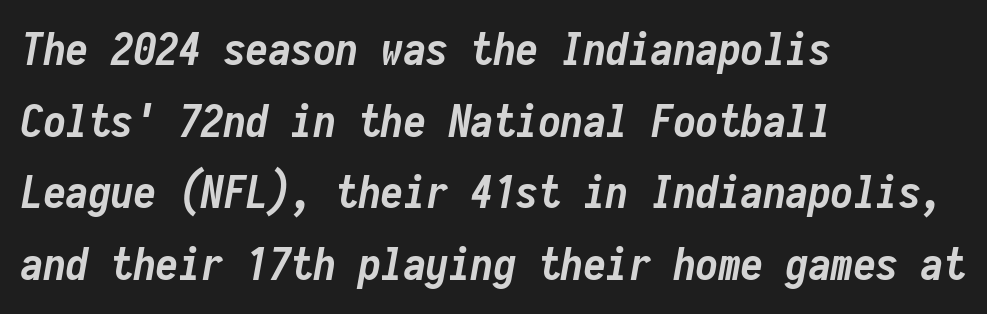
{"italic": "yes", "lean": "right", "slant_degrees": 10, "bold": "yes", "weight": "semibold", "width": "condensed", "stroke_contrast": "low", "x_height": "medium", "monospaced": "yes", "underline": "no", "align": "left", "line_spacing": "normal", "line_spacing_ratio": 1.59, "letter_spacing": "normal", "letter_spacing_em": 0.0, "glyph_px": 45}
